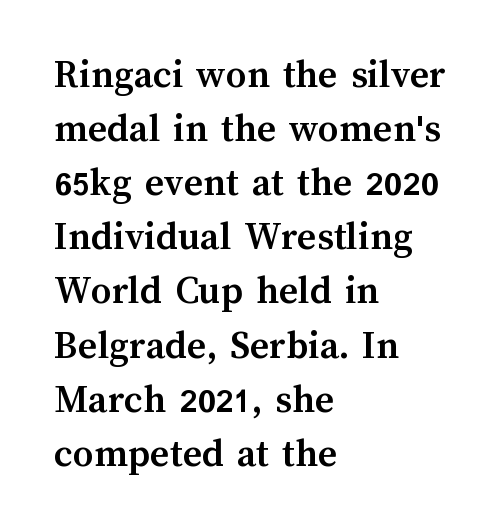
These lines were composed using upright roman letters. Does the leading feel generous? No, just average. The space directly below the letters is spotless. Set as a true bold cut, around the 700 mark. Here the designer chose a conventional face with non-uniform glyph widths.
